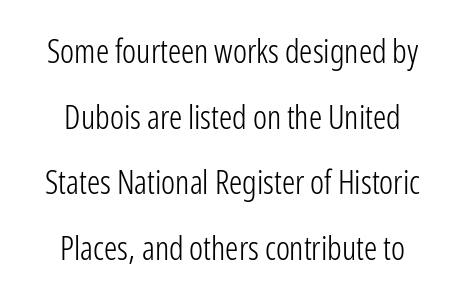
The image shows 33 px light, condensed sans-serif type, upright; set loose line spacing (1.99x), normal letter spacing, not underlined; low stroke contrast and a medium x-height.
